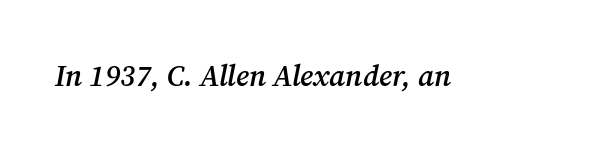
The image shows 29 px semibold serif type, italic (leaning right); set normal letter spacing, not underlined; medium stroke contrast and a medium x-height.
